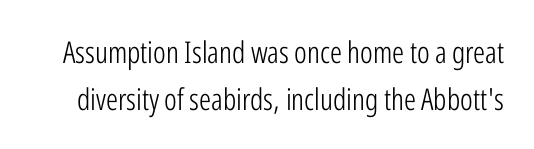
Q: Is the text bold? A: No.
Q: Is the text italic (slanted)? A: No, it is upright.
Q: Is the typeface a serif or a sans-serif typeface? A: Sans-serif.
Q: Is the text underlined? A: No.
Q: Is the spacing between letters normal or unusually wide? A: Normal.
Q: Is the spacing between lines tight, normal or loose? A: Normal.
Q: Width (condensed, normal, or wide)? A: Condensed.
Q: Stroke contrast? A: Low.
Q: x-height? A: Medium.
Q: Monospaced? A: No.
